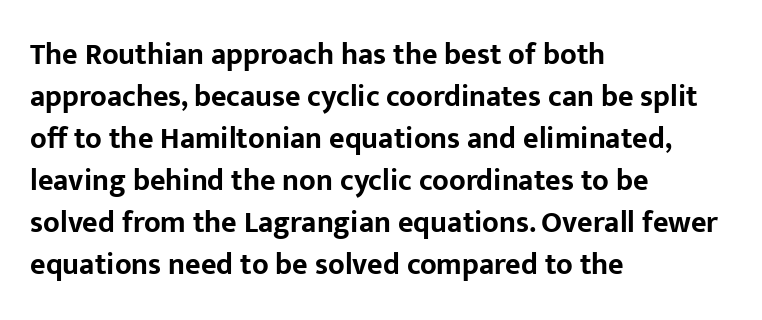
Q: Is the text bold? A: Yes.
Q: Is the text italic (slanted)? A: No, it is upright.
Q: Is the typeface a serif or a sans-serif typeface? A: Sans-serif.
Q: Is the text underlined? A: No.
Q: How is the paragraph aligned? A: Left-aligned.
Q: Is the spacing between letters normal or unusually wide? A: Normal.
Q: Is the spacing between lines tight, normal or loose? A: Normal.
Q: Width (condensed, normal, or wide)? A: Normal.
Q: Stroke contrast? A: Low.
Q: x-height? A: Medium.
Q: Monospaced? A: No.
